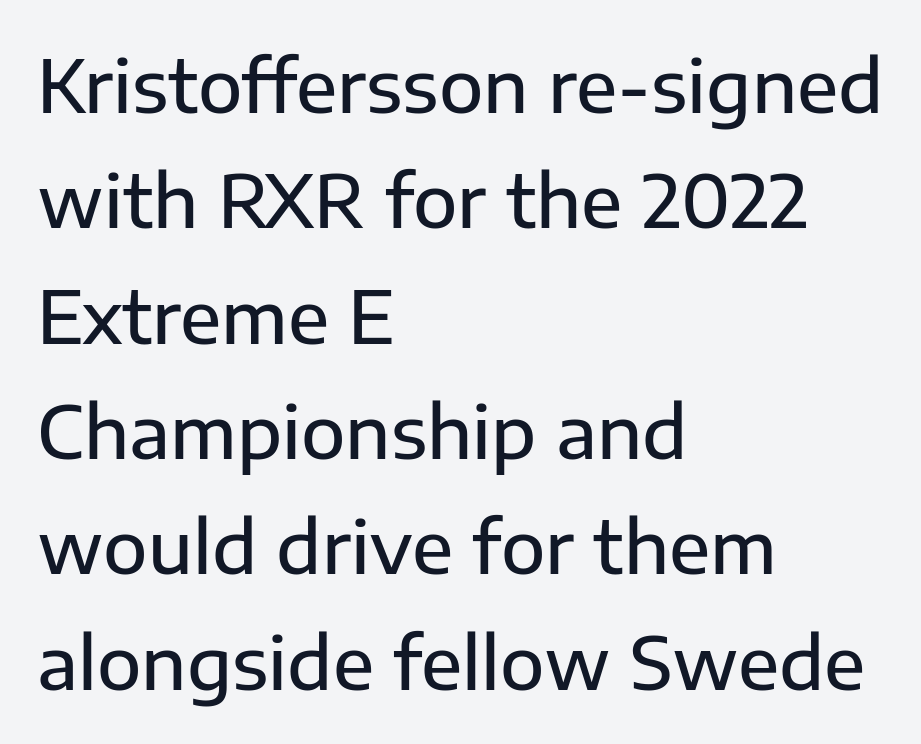
Q: Is the text italic (slanted)? A: No, it is upright.
Q: Is the typeface a serif or a sans-serif typeface? A: Sans-serif.
Q: Is the text underlined? A: No.
Q: How is the paragraph aligned? A: Left-aligned.
Q: Is the spacing between letters normal or unusually wide? A: Normal.
Q: Is the spacing between lines tight, normal or loose? A: Normal.
Q: Width (condensed, normal, or wide)? A: Normal.
Q: Stroke contrast? A: Low.
Q: x-height? A: Medium.
Q: Monospaced? A: No.
